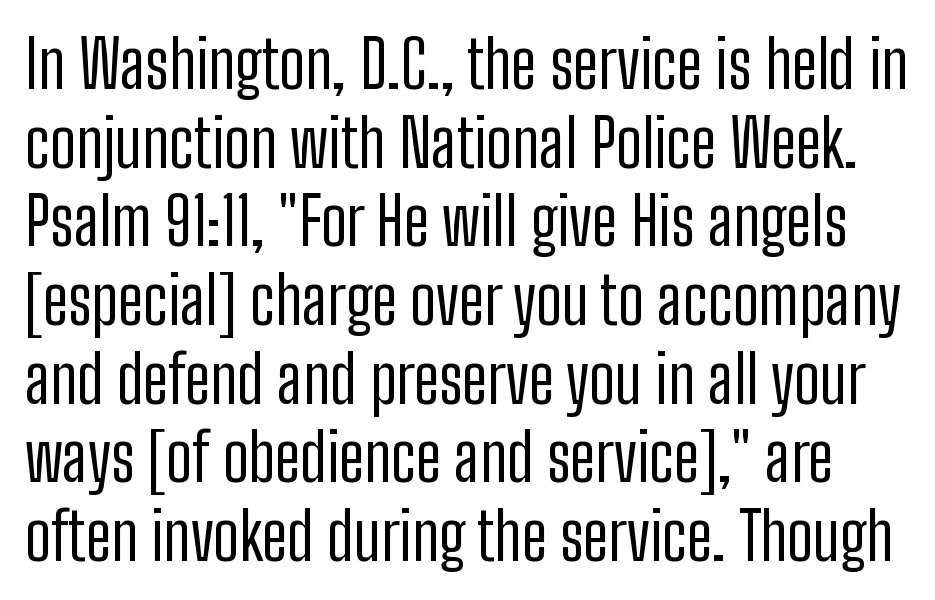
{"serif": "no", "italic": "no", "bold": "no", "weight": "regular", "width": "condensed", "stroke_contrast": "low", "x_height": "medium", "monospaced": "no", "underline": "no", "line_spacing_ratio": 1.21, "letter_spacing": "normal", "letter_spacing_em": 0.0, "glyph_px": 65}
